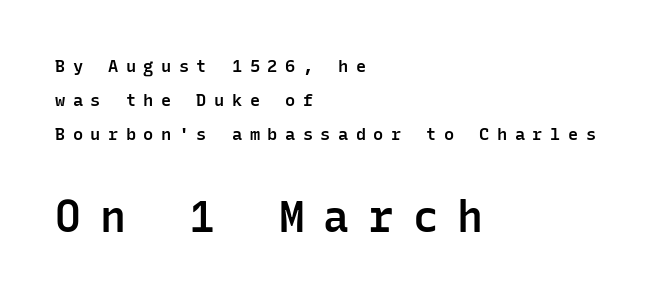
{"serif": "no", "italic": "no", "bold": "semi", "weight": "semibold", "width": "normal", "stroke_contrast": "low", "x_height": "medium", "monospaced": "yes", "underline": "no", "align": "left", "line_spacing": "loose", "line_spacing_ratio": 1.99, "letter_spacing": "wide", "letter_spacing_em": 0.44, "larger_block": "second", "size_ratio": 2.53, "glyph_px": 43}
